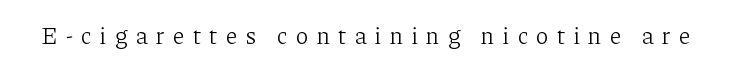
The image shows 24 px text type, upright; set unusually wide letter spacing (+0.35 em), not underlined.
